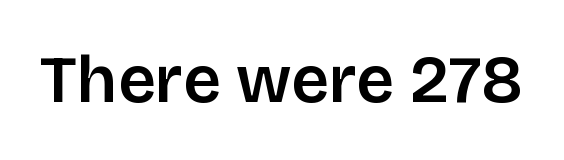
{"serif": "no", "italic": "no", "width": "normal", "stroke_contrast": "low", "x_height": "large", "monospaced": "no", "underline": "no", "letter_spacing": "normal", "letter_spacing_em": 0.0, "glyph_px": 66}
